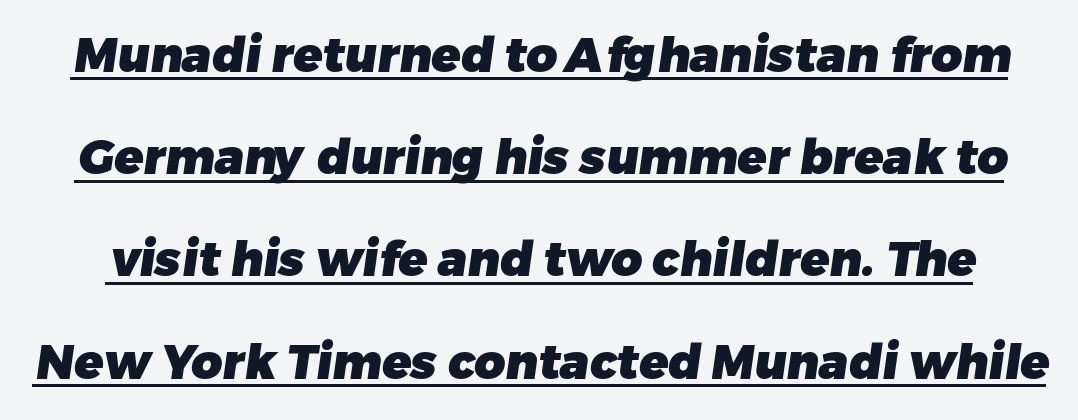
The image shows 48 px heavy sans-serif type; set loose line spacing (2.13x), normal letter spacing, underlined; low stroke contrast and a medium x-height.
